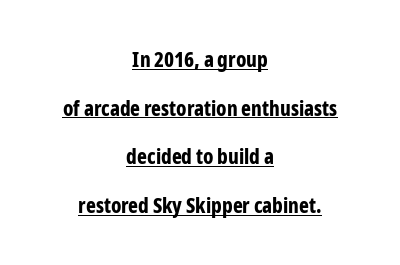
The image shows 21 px bold type, upright; set centered, loose line spacing (2.32x), normal letter spacing, underlined.
